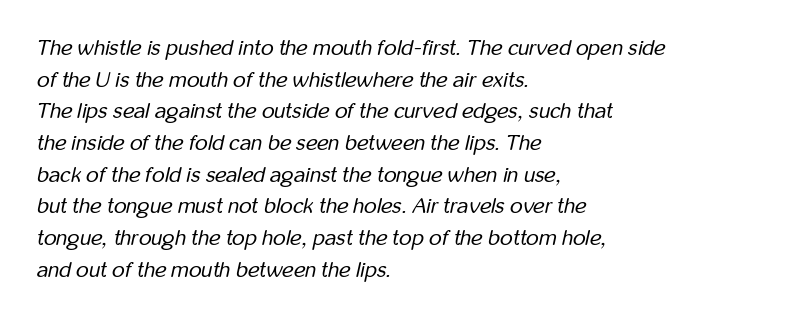
{"italic": "yes", "lean": "right", "slant_degrees": 12, "bold": "no", "underline": "no", "align": "left", "line_spacing": "normal", "line_spacing_ratio": 1.44, "letter_spacing": "normal", "letter_spacing_em": 0.0, "glyph_px": 22}
